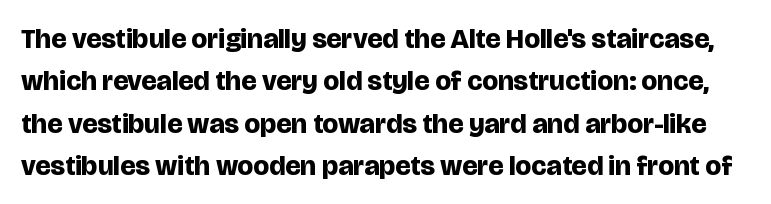
Has an underline been added? It has not. On the weight axis this lands at bold, roughly 700. No italicization has been applied; the sample stays upright. Varying glyph widths throughout — classic text-font behaviour. This block has exactly the height ordinary leading produces. Stroke terminals: plain, sans-serif.
